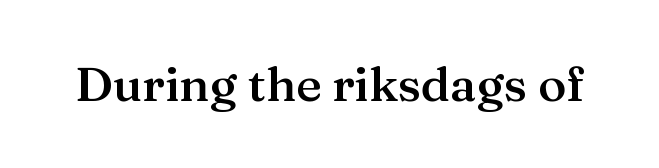
The image shows 48 px semibold serif type, upright; set normal letter spacing, not underlined; medium stroke contrast and a medium x-height.
